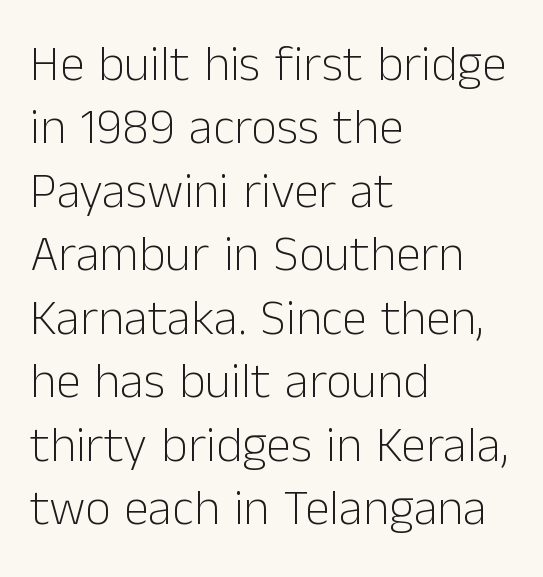
{"serif": "no", "italic": "no", "bold": "no", "weight": "light", "width": "normal", "stroke_contrast": "low", "x_height": "medium", "monospaced": "no", "underline": "no", "align": "left", "line_spacing": "normal", "line_spacing_ratio": 1.27, "letter_spacing": "normal", "letter_spacing_em": 0.0, "glyph_px": 50}
